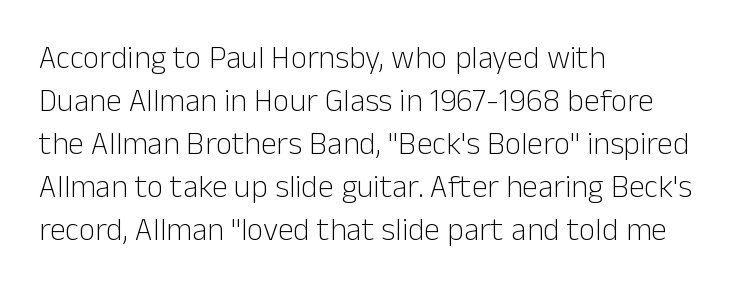
{"serif": "no", "italic": "no", "bold": "no", "weight": "light", "width": "normal", "stroke_contrast": "low", "x_height": "medium", "monospaced": "no", "underline": "no", "align": "left", "line_spacing": "normal", "line_spacing_ratio": 1.34, "letter_spacing": "normal", "letter_spacing_em": 0.0, "glyph_px": 32}
